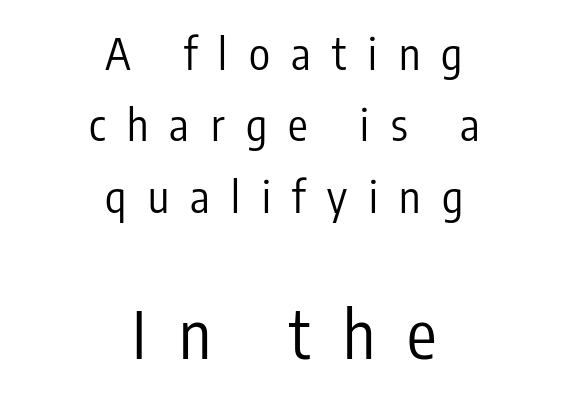
The lettering holds an erect, upright posture throughout. A student would notice the bottom passage is typeset larger than what precedes it. Letterform terminals end flat and unadorned throughout the passage. Weight: regular or lighter. There is plenty of visible air inserted between adjacent glyphs.
